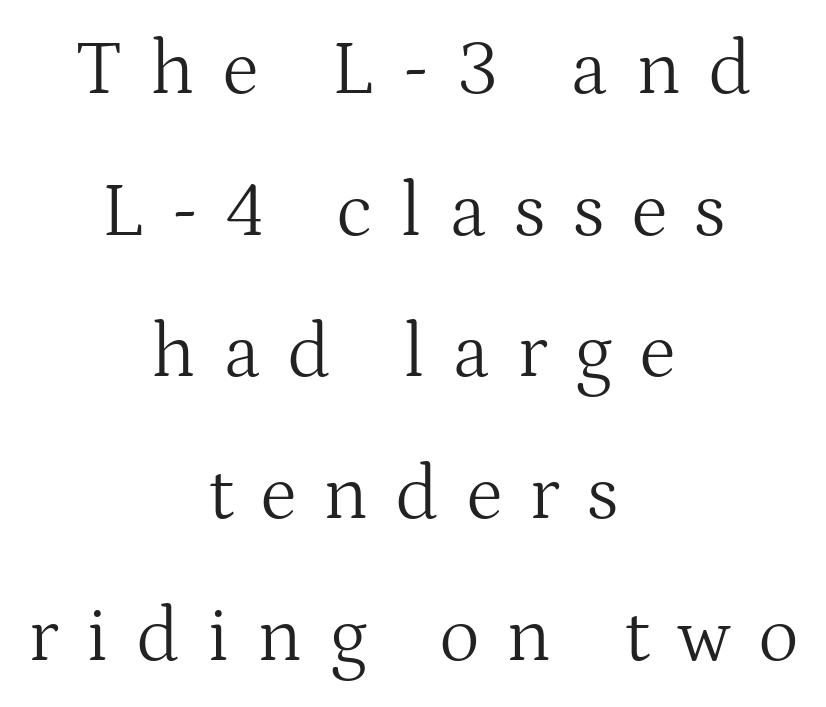
{"serif": "yes", "italic": "no", "bold": "no", "weight": "light", "width": "normal", "stroke_contrast": "medium", "x_height": "medium", "monospaced": "no", "underline": "no", "align": "center", "line_spacing_ratio": 1.84, "letter_spacing": "wide", "letter_spacing_em": 0.36, "glyph_px": 77}
